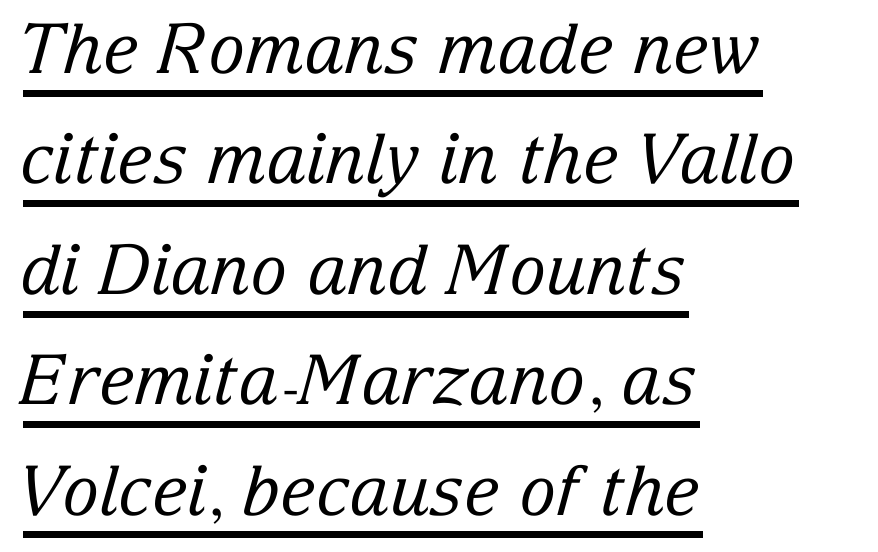
{"serif": "yes", "italic": "yes", "lean": "right", "slant_degrees": 15, "bold": "no", "weight": "regular", "width": "normal", "stroke_contrast": "low", "x_height": "medium", "monospaced": "no", "underline": "yes", "align": "left", "line_spacing": "normal", "line_spacing_ratio": 1.6, "letter_spacing": "normal", "letter_spacing_em": 0.0, "glyph_px": 69}
